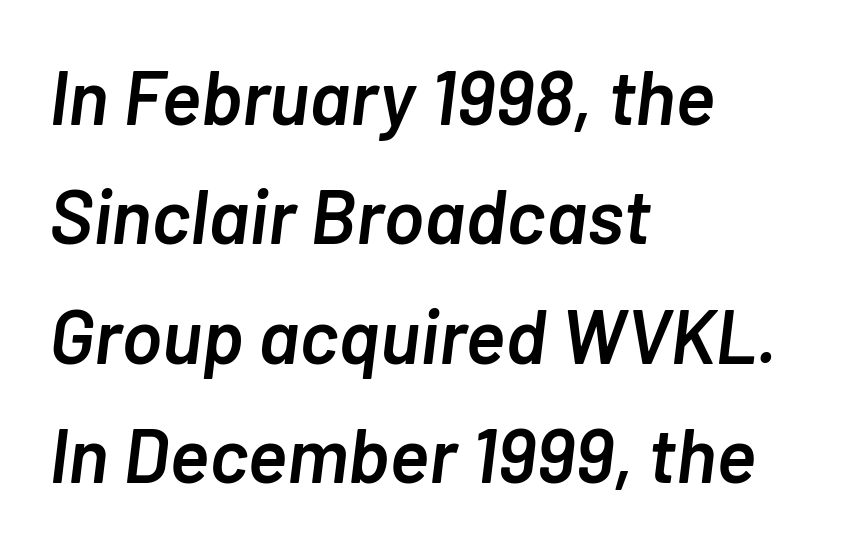
Q: Is the text bold? A: Semi-bold.
Q: Is the text italic (slanted)? A: Yes, it leans right by about 7 degrees.
Q: Is the text underlined? A: No.
Q: How is the paragraph aligned? A: Left-aligned.
Q: Is the spacing between letters normal or unusually wide? A: Normal.
Q: Is the spacing between lines tight, normal or loose? A: Normal.
Q: Width (condensed, normal, or wide)? A: Normal.
Q: Stroke contrast? A: Low.
Q: x-height? A: Medium.
Q: Monospaced? A: No.
